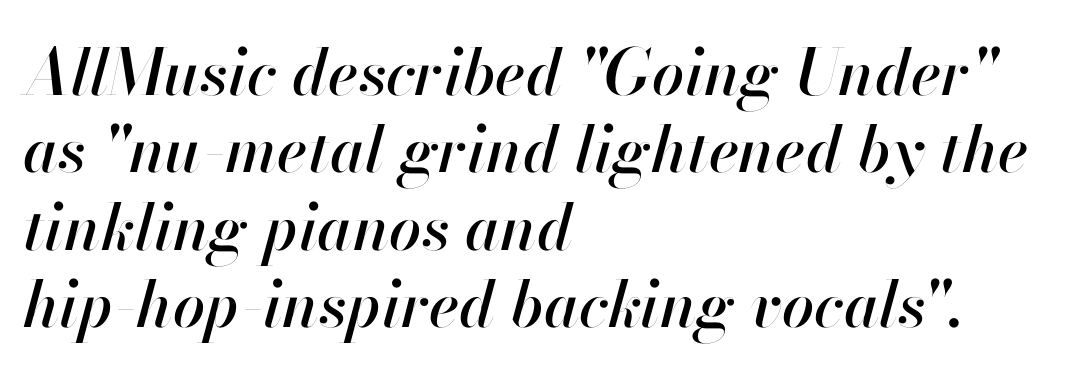
Q: Is the text italic (slanted)? A: Yes, it leans right by about 13 degrees.
Q: Is the text underlined? A: No.
Q: How is the paragraph aligned? A: Left-aligned.
Q: Is the spacing between letters normal or unusually wide? A: Normal.
Q: Width (condensed, normal, or wide)? A: Normal.
Q: Stroke contrast? A: High.
Q: x-height? A: Small.
Q: Monospaced? A: No.
